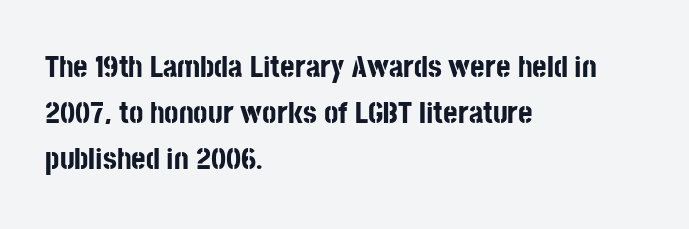
Proportional: the letters do not fall into vertical columns. Default kerning and tracking; the words read as compact shapes. Baseline-to-baseline distance is the conventional proportion of letter height. The lettering stays uniformly vertical, giving the passage a roman look.
